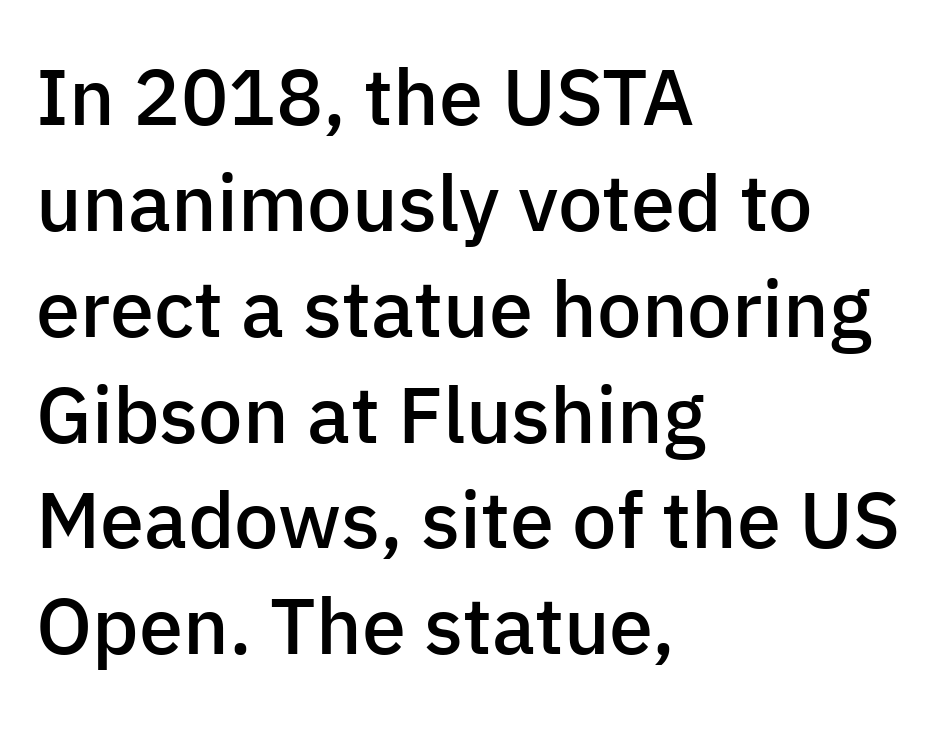
The image shows 79 px semibold sans-serif type, upright; set left-aligned, normal line spacing (1.34x), normal letter spacing, not underlined; low stroke contrast and a medium x-height.
